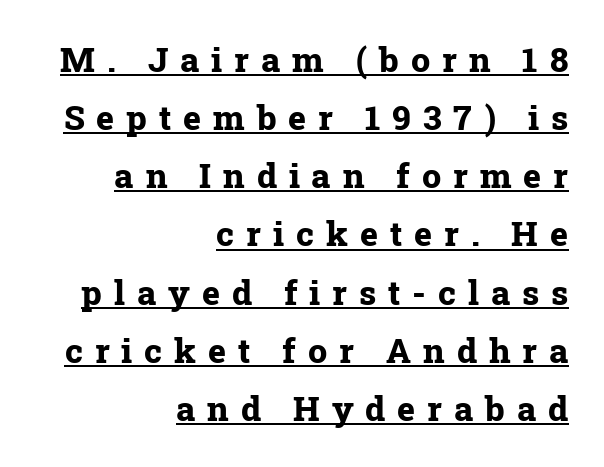
Q: Is the text bold? A: Yes.
Q: Is the text italic (slanted)? A: No, it is upright.
Q: Is the typeface a serif or a sans-serif typeface? A: Serif.
Q: Is the text underlined? A: Yes.
Q: How is the paragraph aligned? A: Right-aligned.
Q: Is the spacing between letters normal or unusually wide? A: Unusually wide.
Q: Width (condensed, normal, or wide)? A: Normal.
Q: Stroke contrast? A: Low.
Q: x-height? A: Medium.
Q: Monospaced? A: No.
